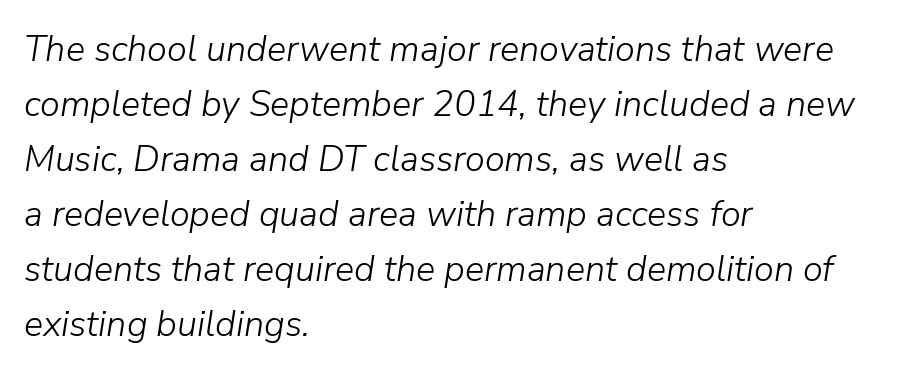
Q: Is the text bold? A: No.
Q: Is the text italic (slanted)? A: Yes, it leans right by about 9 degrees.
Q: Is the text underlined? A: No.
Q: How is the paragraph aligned? A: Left-aligned.
Q: Is the spacing between letters normal or unusually wide? A: Normal.
Q: Is the spacing between lines tight, normal or loose? A: Normal.
Q: Width (condensed, normal, or wide)? A: Normal.
Q: Stroke contrast? A: Low.
Q: x-height? A: Medium.
Q: Monospaced? A: No.
